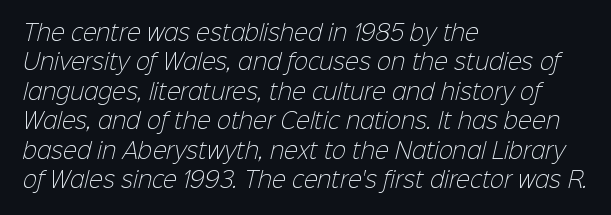
The image shows 21 px text type; set left-aligned, normal line spacing (1.4x), normal letter spacing, not underlined.
